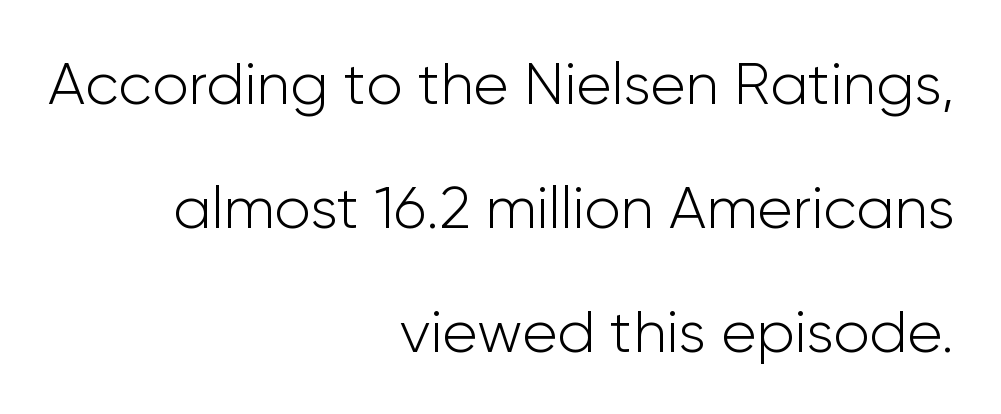
{"serif": "no", "italic": "no", "bold": "no", "weight": "light", "width": "normal", "stroke_contrast": "low", "x_height": "medium", "monospaced": "no", "underline": "no", "align": "right", "line_spacing": "loose", "line_spacing_ratio": 2.1, "letter_spacing": "normal", "letter_spacing_em": 0.0, "glyph_px": 59}
